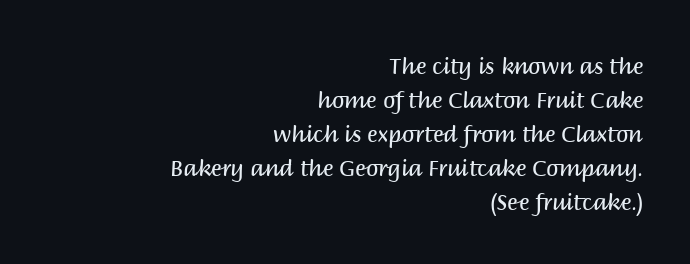
Q: Is the text bold? A: No.
Q: Is the text italic (slanted)? A: Yes.
Q: Is the text underlined? A: No.
Q: How is the paragraph aligned? A: Right-aligned.
Q: Is the spacing between letters normal or unusually wide? A: Normal.
Q: Is the spacing between lines tight, normal or loose? A: Normal.
